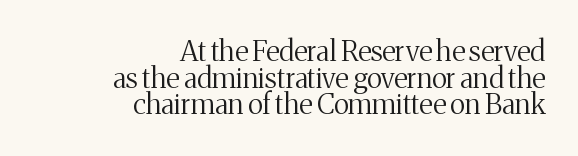
{"serif": "yes", "italic": "no", "bold": "no", "weight": "regular", "width": "normal", "stroke_contrast": "medium", "x_height": "medium", "monospaced": "no", "underline": "no", "align": "right", "line_spacing": "tight", "line_spacing_ratio": 0.95, "letter_spacing": "normal", "letter_spacing_em": 0.0, "glyph_px": 28}
